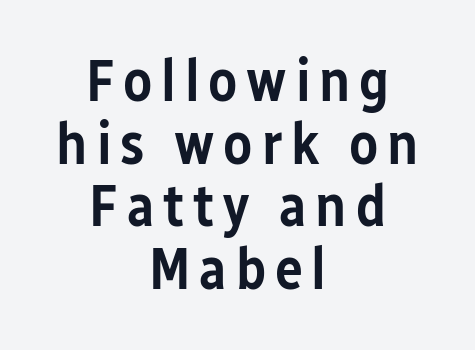
Q: Is the text bold? A: Semi-bold.
Q: Is the text italic (slanted)? A: No, it is upright.
Q: Is the typeface a serif or a sans-serif typeface? A: Sans-serif.
Q: Is the text underlined? A: No.
Q: How is the paragraph aligned? A: Centered.
Q: Is the spacing between lines tight, normal or loose? A: Tight.
Q: Width (condensed, normal, or wide)? A: Condensed.
Q: Stroke contrast? A: Low.
Q: x-height? A: Medium.
Q: Monospaced? A: No.
